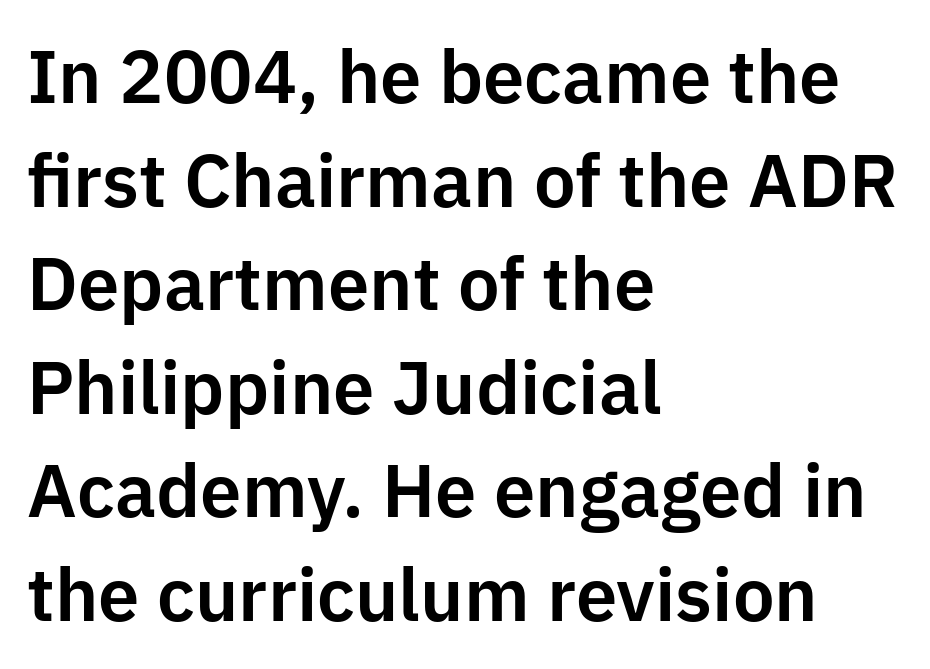
Q: Is the text italic (slanted)? A: No, it is upright.
Q: Is the typeface a serif or a sans-serif typeface? A: Sans-serif.
Q: Is the text underlined? A: No.
Q: How is the paragraph aligned? A: Left-aligned.
Q: Is the spacing between letters normal or unusually wide? A: Normal.
Q: Is the spacing between lines tight, normal or loose? A: Normal.
Q: Width (condensed, normal, or wide)? A: Normal.
Q: Stroke contrast? A: Low.
Q: x-height? A: Medium.
Q: Monospaced? A: No.
